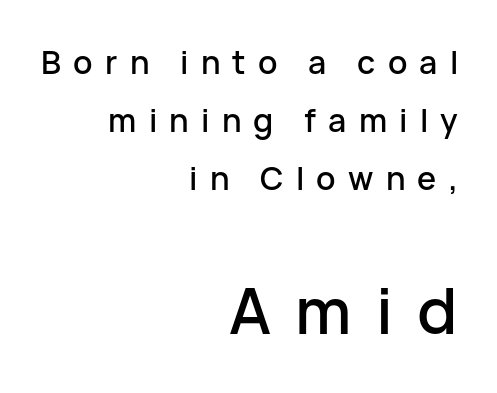
Q: Is the text italic (slanted)? A: No, it is upright.
Q: Is the typeface a serif or a sans-serif typeface? A: Sans-serif.
Q: Is the text underlined? A: No.
Q: How is the paragraph aligned? A: Right-aligned.
Q: Is the spacing between letters normal or unusually wide? A: Unusually wide.
Q: Which block of text is set in a larger size, the first (top) or the second (bottom)? A: The second (bottom) one.
Q: Width (condensed, normal, or wide)? A: Normal.
Q: Stroke contrast? A: Low.
Q: x-height? A: Medium.
Q: Monospaced? A: No.
